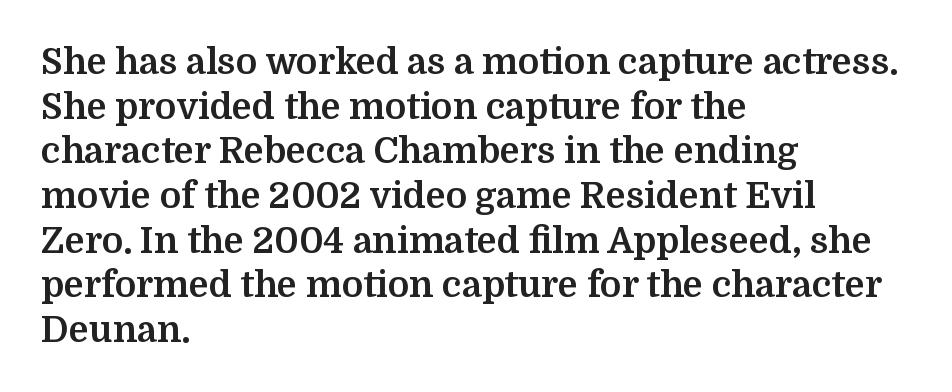
The image shows 36 px bold serif type, upright; set left-aligned, line spacing 1.24x, normal letter spacing, not underlined; medium stroke contrast and a medium x-height.
